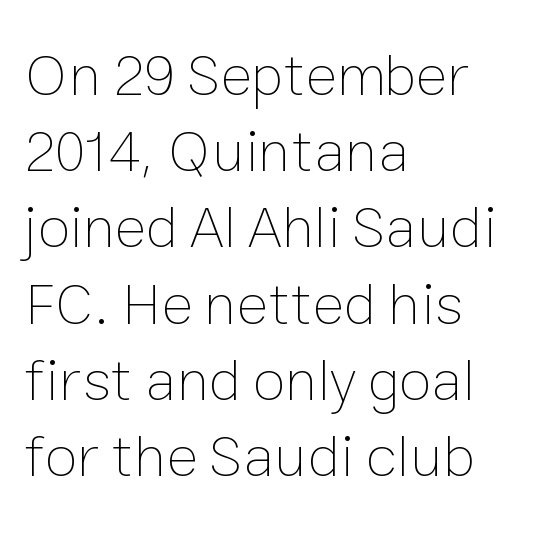
The image shows 60 px thin type, upright; set left-aligned, normal line spacing (1.27x), normal letter spacing, not underlined; low stroke contrast and a medium x-height.
